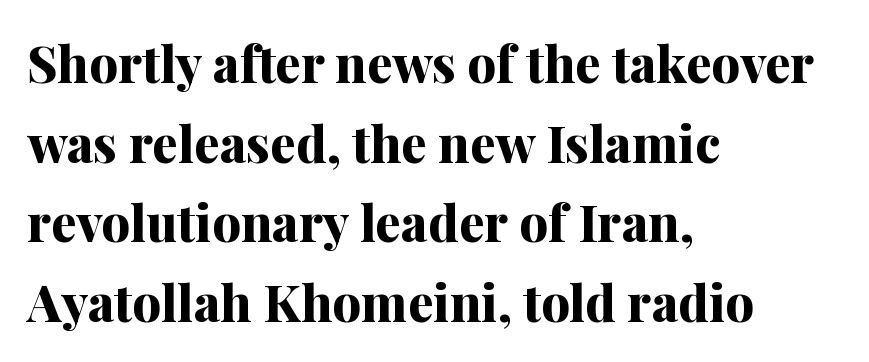
{"serif": "yes", "italic": "no", "bold": "yes", "weight": "bold", "width": "normal", "stroke_contrast": "medium", "x_height": "medium", "monospaced": "no", "underline": "no", "align": "left", "line_spacing": "normal", "line_spacing_ratio": 1.56, "letter_spacing": "normal", "letter_spacing_em": 0.0, "glyph_px": 51}
